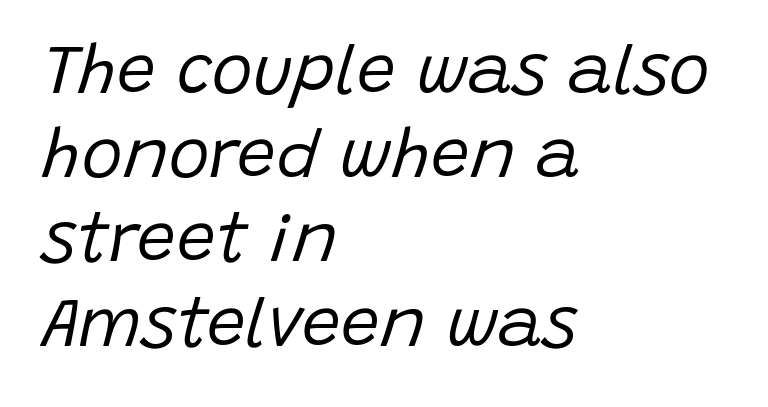
Q: Is the text bold? A: No.
Q: Is the text italic (slanted)? A: Yes, it leans right by about 15 degrees.
Q: Is the text underlined? A: No.
Q: How is the paragraph aligned? A: Left-aligned.
Q: Is the spacing between letters normal or unusually wide? A: Normal.
Q: Width (condensed, normal, or wide)? A: Normal.
Q: Stroke contrast? A: Low.
Q: x-height? A: Large.
Q: Monospaced? A: No.
